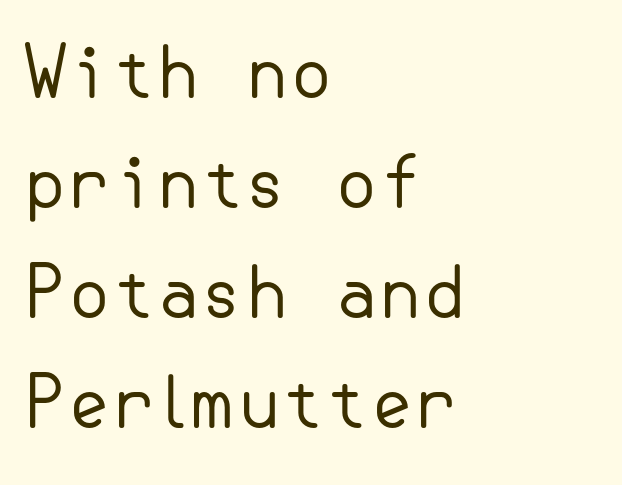
Plain, unruled lines of type. Spacing between characters is what you'd get straight out of the box. This is not heavy type; no bold has been used. The typesetter chose a ragged-right arrangement here. Regarding leading, the lines here are spaced in the standard way.
